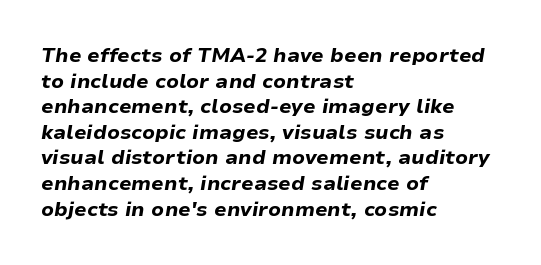
{"italic": "yes", "lean": "right", "slant_degrees": 9, "bold": "yes", "underline": "no", "align": "left", "line_spacing": "normal", "line_spacing_ratio": 1.28, "letter_spacing": "normal", "letter_spacing_em": 0.0, "glyph_px": 20}
